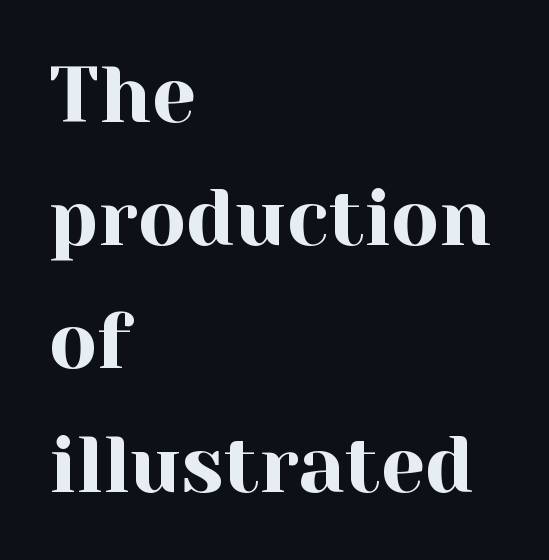
The line texture is even and compact thanks to regular tracking. Only glyphs here, with clear space below each row. The face used here is proportionally spaced, like ordinary book or web type. The type family on display is of the serif kind. Is there much room between lines? A standard amount, neither cramped nor airy.
